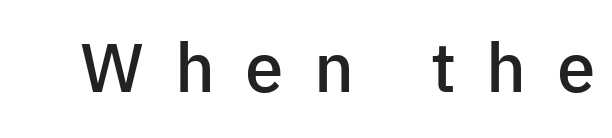
Glyph-to-glyph distance is far greater than everyday printed text. Its strokes are somewhat broadened, the hallmark of semibold type. These lines are rendered in a variable-pitch font. Unlike italic type, these characters show no tilt at all.
